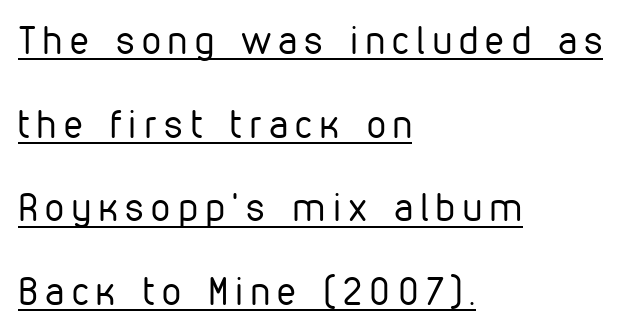
{"serif": "no", "italic": "no", "bold": "no", "weight": "regular", "width": "condensed", "stroke_contrast": "low", "x_height": "medium", "monospaced": "no", "underline": "yes", "align": "left", "line_spacing": "loose", "line_spacing_ratio": 2.2, "letter_spacing": "wide", "letter_spacing_em": 0.2, "glyph_px": 38}
